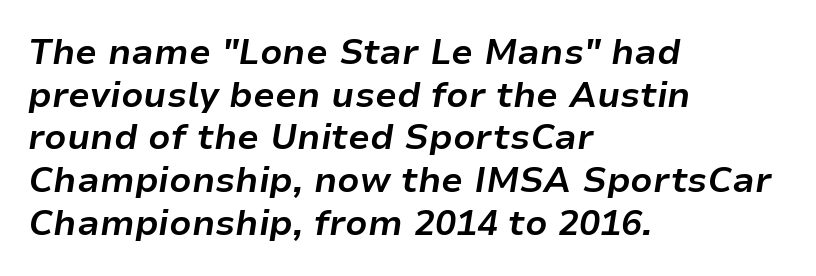
{"italic": "yes", "lean": "right", "slant_degrees": 9, "bold": "yes", "weight": "bold", "width": "normal", "stroke_contrast": "low", "x_height": "medium", "monospaced": "no", "underline": "no", "align": "left", "line_spacing_ratio": 1.22, "letter_spacing": "normal", "letter_spacing_em": 0.0, "glyph_px": 35}
